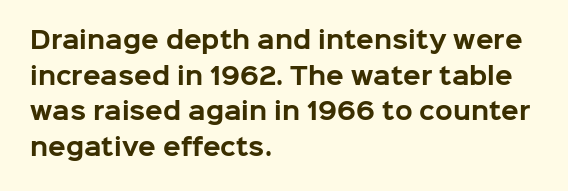
Is the block centered? No — it sits flush against the left margin. A full-strength bold gives these letters their thick strokes. The zone under the glyphs is completely vacant. This sample uses an upright cut, with every glyph sitting square on the baseline. The passage shown has conventional tracking throughout. The line-height multiplier appears to be the usual default.
